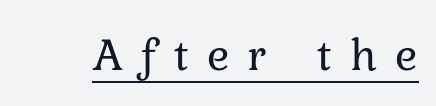
{"serif": "yes", "italic": "no", "bold": "no", "weight": "regular", "width": "normal", "stroke_contrast": "low", "x_height": "medium", "monospaced": "no", "underline": "yes", "letter_spacing": "wide", "letter_spacing_em": 0.39, "glyph_px": 47}
